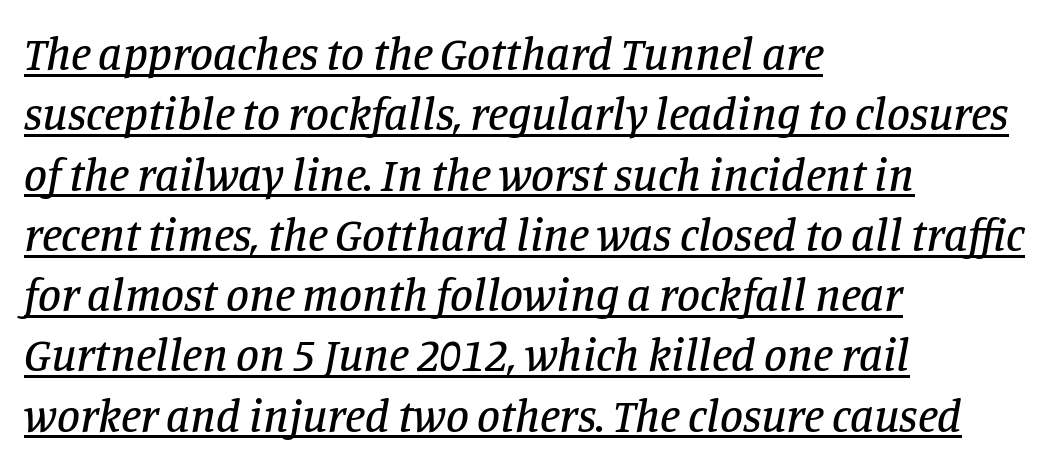
Do the characters align in a grid? No, the font is proportional. These lines keep a tight, regular rhythm from letter to letter. Typographically, this falls in the serif category. The rows are spaced the way most documents space them. Looking at the ascenders, they clearly lean. Looks like someone drew a line under every word here.
